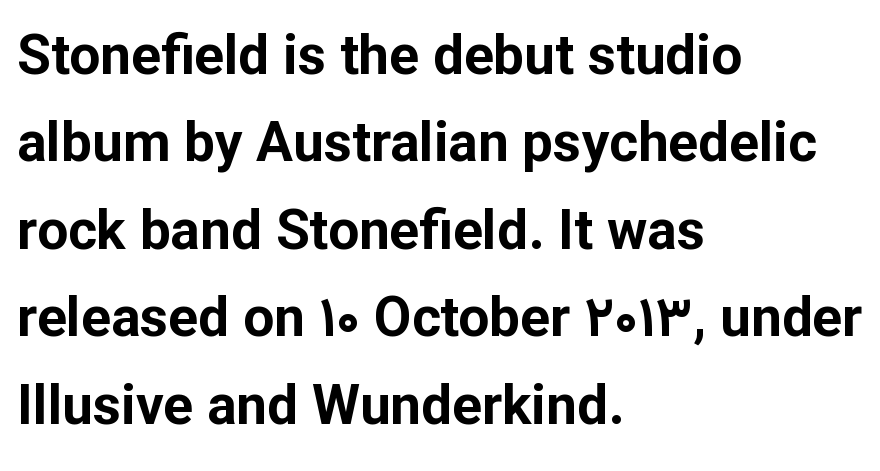
{"serif": "no", "italic": "no", "bold": "yes", "weight": "bold", "width": "normal", "stroke_contrast": "low", "x_height": "medium", "monospaced": "no", "underline": "no", "align": "left", "line_spacing": "normal", "line_spacing_ratio": 1.59, "letter_spacing": "normal", "letter_spacing_em": 0.0, "glyph_px": 55}
